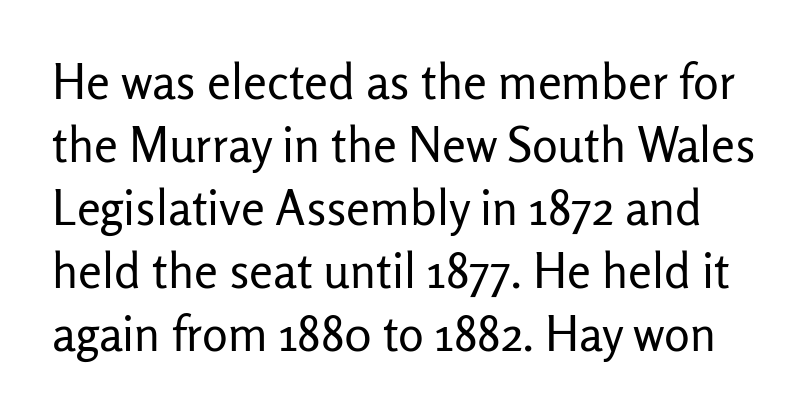
Q: Is the text bold? A: No.
Q: Is the text italic (slanted)? A: No, it is upright.
Q: Is the typeface a serif or a sans-serif typeface? A: Sans-serif.
Q: Is the text underlined? A: No.
Q: Is the spacing between letters normal or unusually wide? A: Normal.
Q: Is the spacing between lines tight, normal or loose? A: Normal.
Q: Width (condensed, normal, or wide)? A: Normal.
Q: Stroke contrast? A: Low.
Q: x-height? A: Medium.
Q: Monospaced? A: No.
